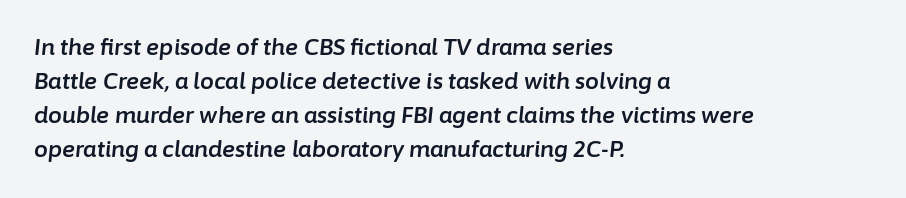
{"italic": "yes", "lean": "right", "slant_degrees": 6, "underline": "no", "align": "left", "line_spacing": "normal", "line_spacing_ratio": 1.55, "letter_spacing": "normal", "letter_spacing_em": 0.0, "glyph_px": 22}
